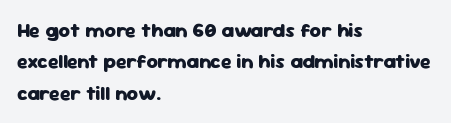
Q: Is the text bold? A: Yes.
Q: Is the text italic (slanted)? A: No, it is upright.
Q: Is the text underlined? A: No.
Q: How is the paragraph aligned? A: Left-aligned.
Q: Is the spacing between letters normal or unusually wide? A: Normal.
Q: Is the spacing between lines tight, normal or loose? A: Normal.
